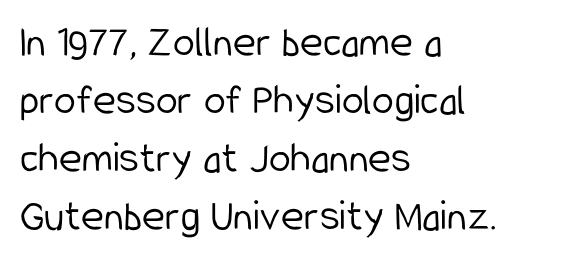
Q: Is the text bold? A: No.
Q: Is the text italic (slanted)? A: No, it is upright.
Q: Is the typeface a serif or a sans-serif typeface? A: Sans-serif.
Q: Is the text underlined? A: No.
Q: How is the paragraph aligned? A: Left-aligned.
Q: Is the spacing between letters normal or unusually wide? A: Normal.
Q: Is the spacing between lines tight, normal or loose? A: Normal.
Q: Width (condensed, normal, or wide)? A: Condensed.
Q: Stroke contrast? A: Low.
Q: x-height? A: Medium.
Q: Monospaced? A: No.
